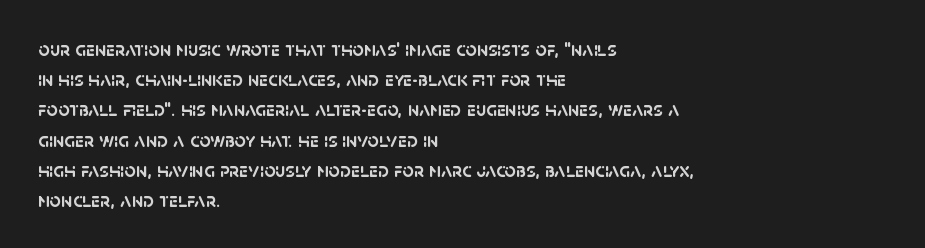
{"bold": "yes", "underline": "no", "align": "left", "line_spacing": "normal", "line_spacing_ratio": 1.51, "letter_spacing": "normal", "letter_spacing_em": 0.0, "glyph_px": 20}
